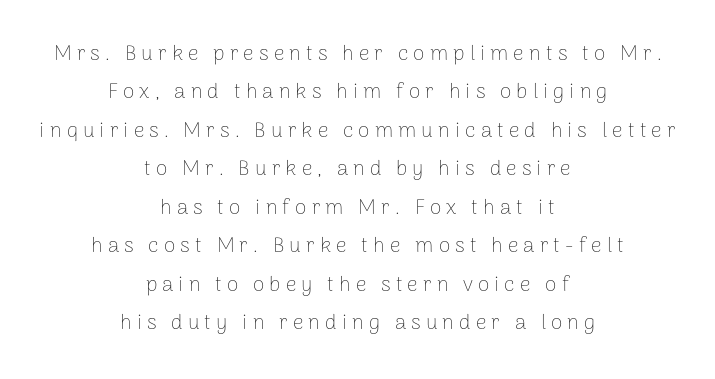
The text block is weighted toward neither margin, spreading evenly from the middle. Only glyphs here, with clear space below each row. Bold? No — there's no thickening of the strokes. Notice how the stems are strictly vertical — no italics here.
